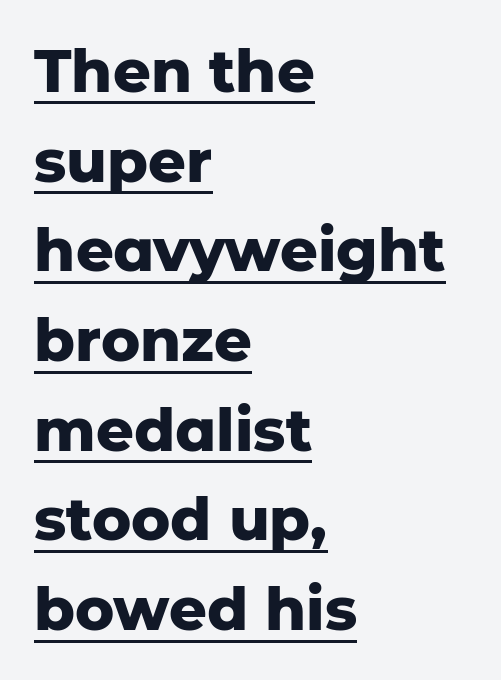
Nope, no serifs anywhere on these letters. The paragraph has a hard left edge and a soft right edge. Leading: standard. The rendering uses natural spacing where letterforms have individual widths. The strokes are fattened all the way to bold.
